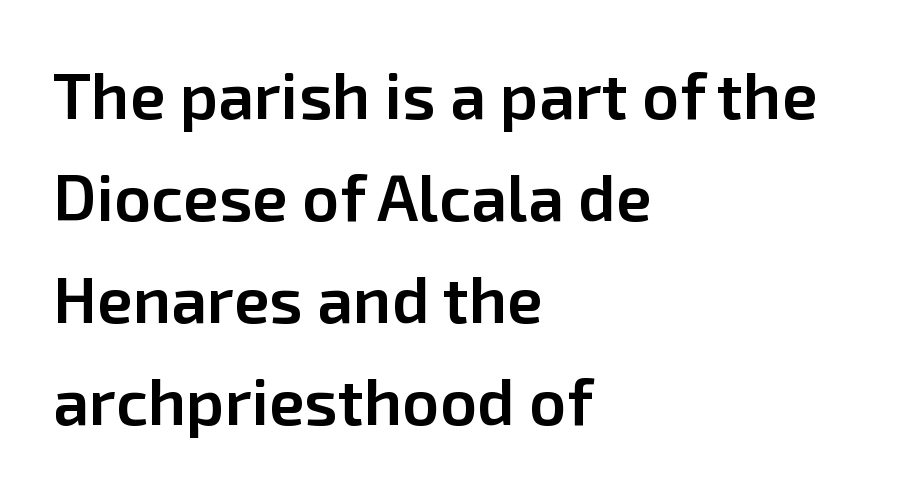
Q: Is the text bold? A: Semi-bold.
Q: Is the text italic (slanted)? A: No, it is upright.
Q: Is the typeface a serif or a sans-serif typeface? A: Sans-serif.
Q: Is the text underlined? A: No.
Q: How is the paragraph aligned? A: Left-aligned.
Q: Is the spacing between letters normal or unusually wide? A: Normal.
Q: Is the spacing between lines tight, normal or loose? A: Normal.
Q: Width (condensed, normal, or wide)? A: Normal.
Q: Stroke contrast? A: Low.
Q: x-height? A: Medium.
Q: Monospaced? A: No.
